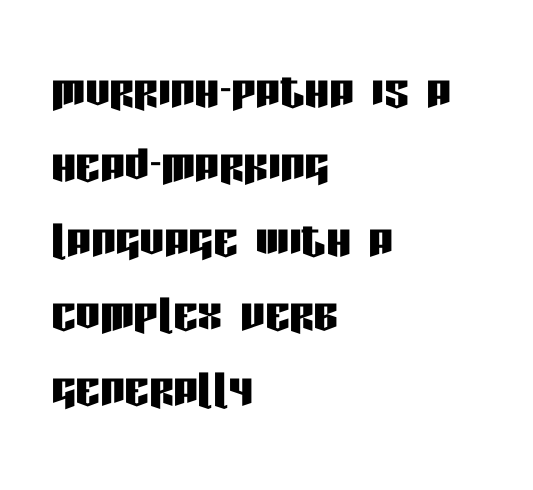
The image shows 61 px condensed sans-serif type, upright; set left-aligned, line spacing 1.22x, normal letter spacing, not underlined; low stroke contrast and a large x-height.
